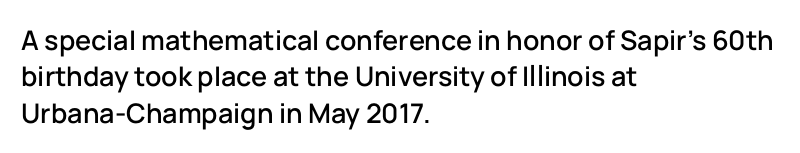
The image shows 27 px text type, upright; set left-aligned, normal line spacing (1.35x), normal letter spacing, not underlined.
